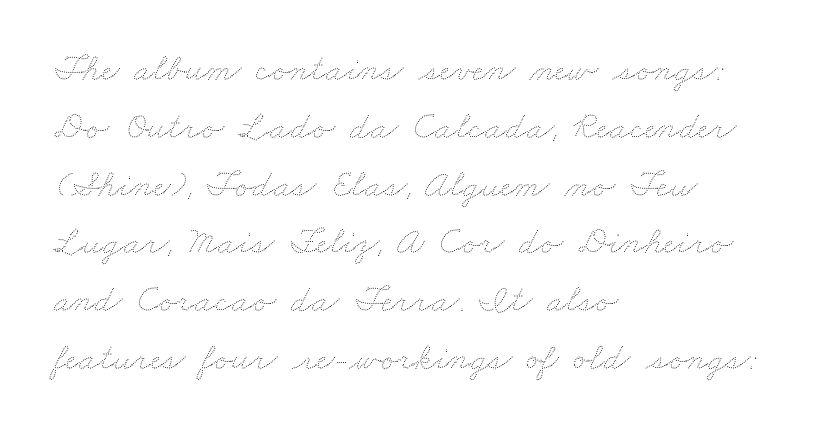
Q: Is the text bold? A: No.
Q: Is the text underlined? A: No.
Q: How is the paragraph aligned? A: Left-aligned.
Q: Is the spacing between letters normal or unusually wide? A: Normal.
Q: Is the spacing between lines tight, normal or loose? A: Normal.
Q: Width (condensed, normal, or wide)? A: Wide.
Q: Stroke contrast? A: Medium.
Q: x-height? A: Small.
Q: Monospaced? A: No.
